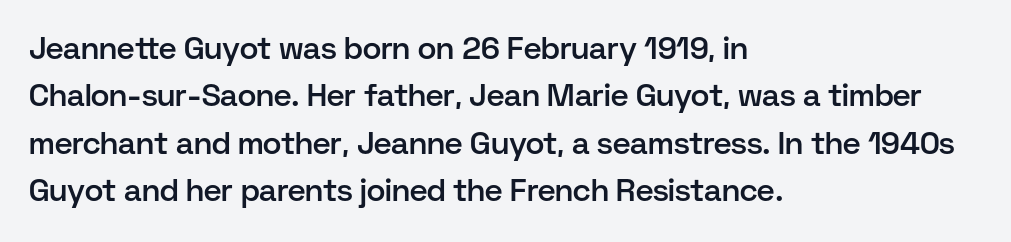
{"serif": "no", "italic": "no", "bold": "semi", "weight": "semibold", "width": "normal", "stroke_contrast": "low", "x_height": "medium", "monospaced": "no", "underline": "no", "align": "left", "line_spacing": "normal", "line_spacing_ratio": 1.53, "letter_spacing": "normal", "letter_spacing_em": 0.0, "glyph_px": 31}
